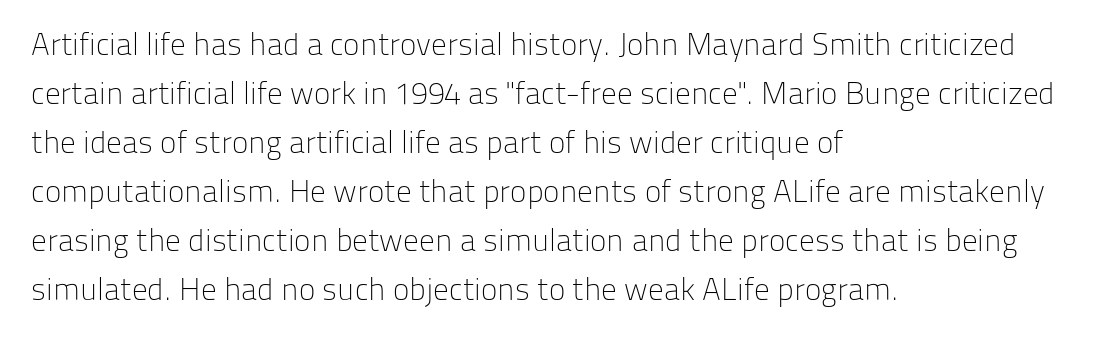
The text block is weighted toward the left margin, trailing off unevenly rightward. Baseline-to-baseline distance is the conventional proportion of letter height. In terms of posture, this sample is upright. Do the characters align in a grid? No, the font is proportional.
